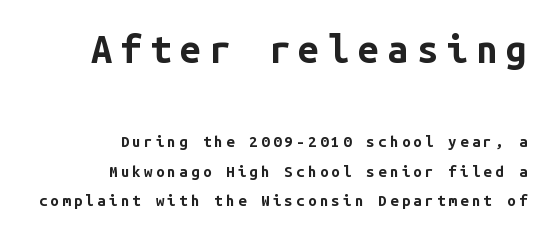
Spacing verdict: monospaced, one width for all characters. Reading top to bottom, the characters get smaller at the block break. Posture: straight, roman, zero tilt. How are the letters spaced? Widely, with obvious added tracking. Each line ends at the same right margin while the left side varies. Decoration check: the copy has no underline.
